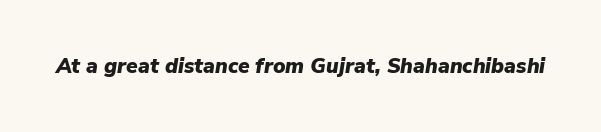
Each word holds together tightly as a unit, with standard inter-letter gaps. This is heavy type, rendered in bold. The zone under the glyphs is completely vacant. Is the type slanted? Yes — the strokes lean at a clear angle.
